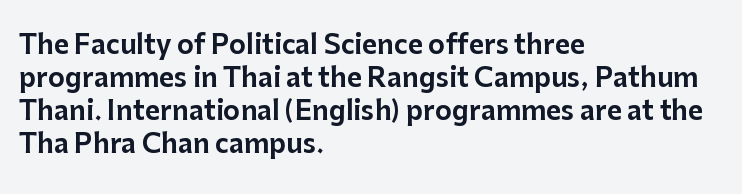
{"italic": "no", "underline": "no", "align": "left", "line_spacing": "normal", "line_spacing_ratio": 1.27, "letter_spacing": "normal", "letter_spacing_em": 0.0, "glyph_px": 26}
